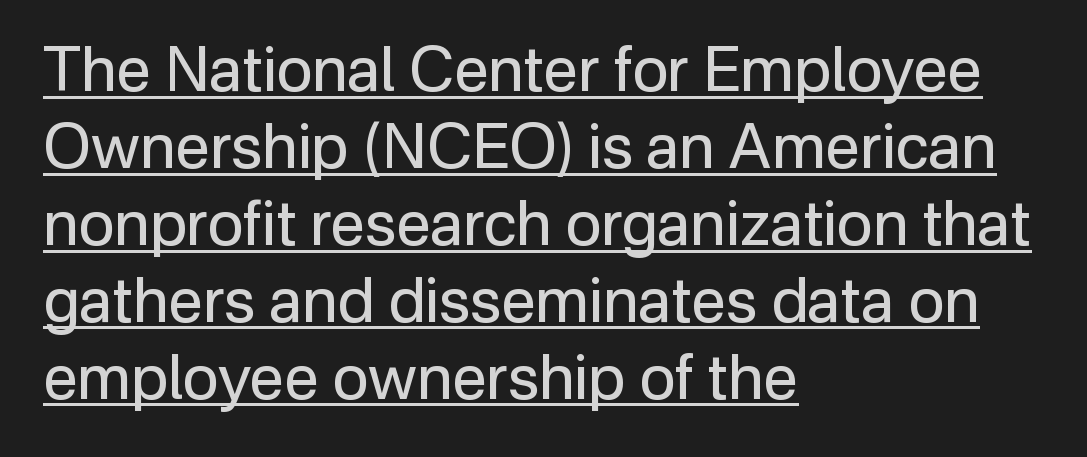
Q: Is the text bold? A: No.
Q: Is the text italic (slanted)? A: No, it is upright.
Q: Is the typeface a serif or a sans-serif typeface? A: Sans-serif.
Q: Is the text underlined? A: Yes.
Q: How is the paragraph aligned? A: Left-aligned.
Q: Is the spacing between letters normal or unusually wide? A: Normal.
Q: Width (condensed, normal, or wide)? A: Normal.
Q: Stroke contrast? A: Low.
Q: x-height? A: Medium.
Q: Monospaced? A: No.
